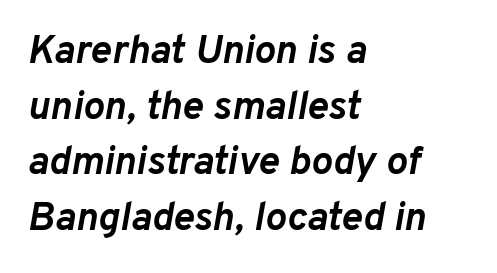
The image shows 40 px semibold type, italic (leaning right); set left-aligned, normal line spacing (1.39x), normal letter spacing, not underlined; low stroke contrast and a medium x-height.
